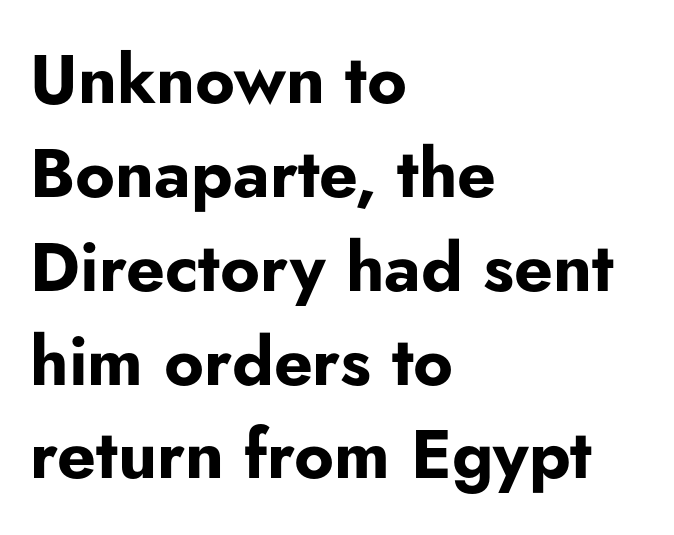
The image shows 68 px bold sans-serif type, upright; set left-aligned, normal line spacing (1.38x), normal letter spacing, not underlined; low stroke contrast and a small x-height.
